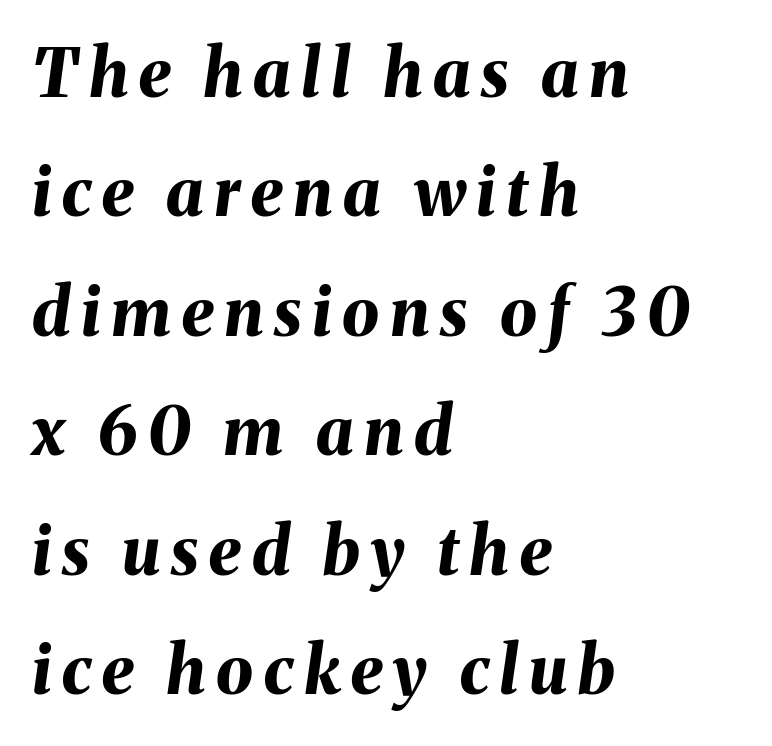
Q: Is the text bold? A: Yes.
Q: Is the text italic (slanted)? A: Yes, it leans right by about 8 degrees.
Q: Is the text underlined? A: No.
Q: How is the paragraph aligned? A: Left-aligned.
Q: Width (condensed, normal, or wide)? A: Normal.
Q: Stroke contrast? A: Medium.
Q: x-height? A: Medium.
Q: Monospaced? A: No.
